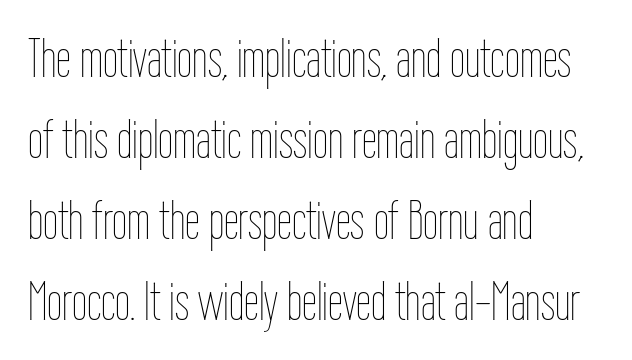
{"italic": "no", "bold": "no", "weight": "thin", "width": "condensed", "stroke_contrast": "low", "x_height": "medium", "monospaced": "no", "underline": "no", "align": "left", "line_spacing": "normal", "line_spacing_ratio": 1.5, "letter_spacing": "normal", "letter_spacing_em": 0.0, "glyph_px": 54}
